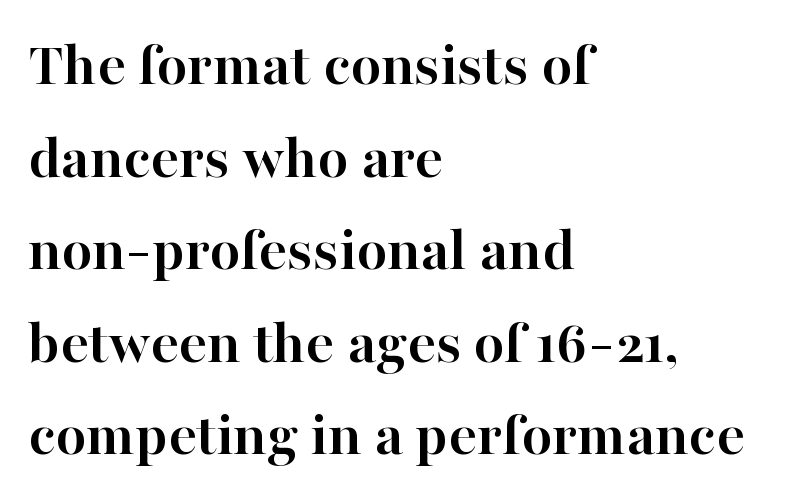
In CSS terms this would be text-align: left. Character widths vary here, with narrow letters taking less room than wide ones. Underline: absent. Caption: bold face, heavy strokes. Vertically, the passage feels balanced, rows spaced as you'd expect. The letters stand straight up with perfectly vertical stems.
